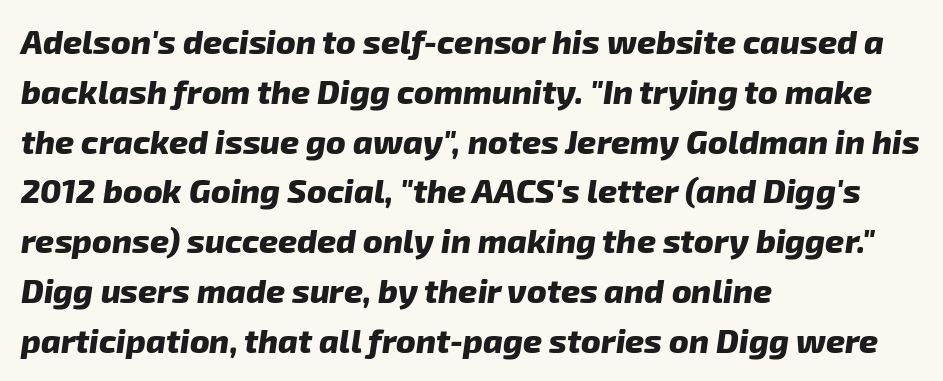
Q: Is the text bold? A: Yes.
Q: Is the text italic (slanted)? A: Yes, it leans right by about 8 degrees.
Q: Is the text underlined? A: No.
Q: How is the paragraph aligned? A: Left-aligned.
Q: Is the spacing between letters normal or unusually wide? A: Normal.
Q: Is the spacing between lines tight, normal or loose? A: Normal.
Q: Width (condensed, normal, or wide)? A: Normal.
Q: Stroke contrast? A: Low.
Q: x-height? A: Medium.
Q: Monospaced? A: No.
